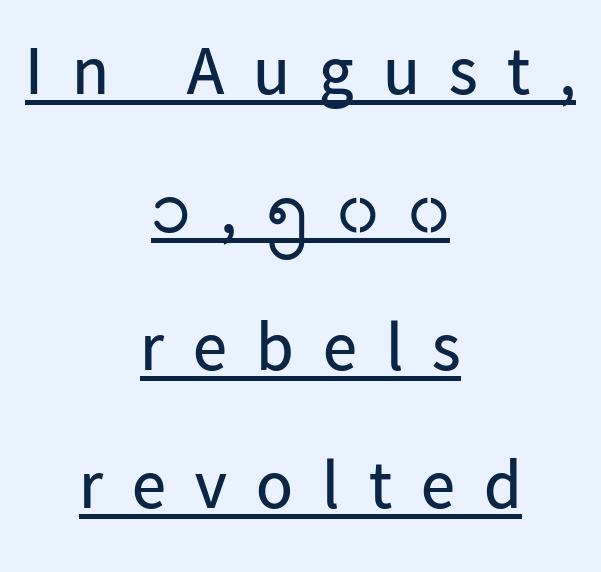
Someone cranked the tracking dial way up on this one. Compared with a flush-left layout, this one balances lines on the center instead. The rendering uses natural spacing where letterforms have individual widths. Stroke thickness stays within the range of a standard reading face or lighter.
